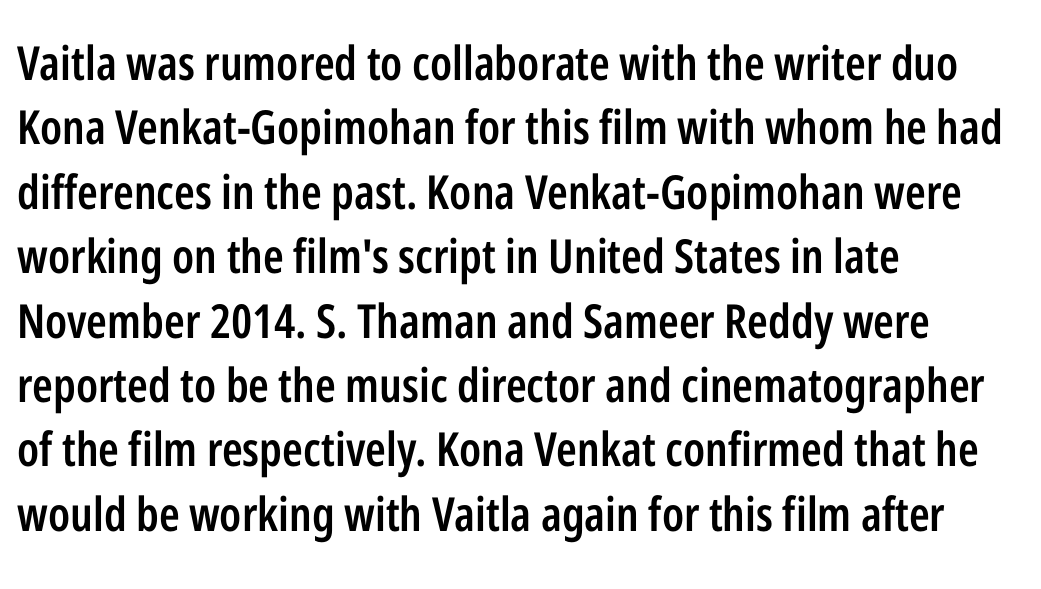
The image shows 47 px semibold, condensed sans-serif type, upright; set left-aligned, normal line spacing (1.37x), normal letter spacing, not underlined; low stroke contrast and a medium x-height.
